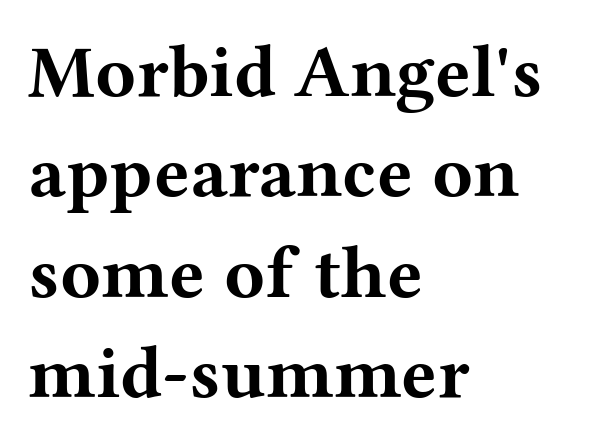
The image shows 75 px bold, wide serif type, upright; set left-aligned, normal line spacing (1.34x), normal letter spacing, not underlined; medium stroke contrast and a medium x-height.
